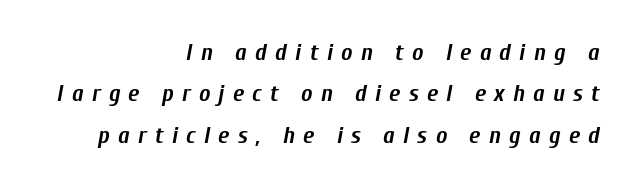
The image shows 24 px bold type, italic (leaning right); set right-aligned, line spacing 1.72x, unusually wide letter spacing (+0.34 em), not underlined.
